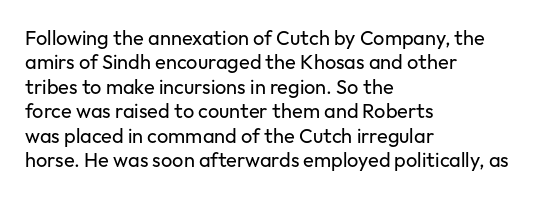
Q: Is the text bold? A: No.
Q: Is the text italic (slanted)? A: No, it is upright.
Q: Is the text underlined? A: No.
Q: How is the paragraph aligned? A: Left-aligned.
Q: Is the spacing between letters normal or unusually wide? A: Normal.
